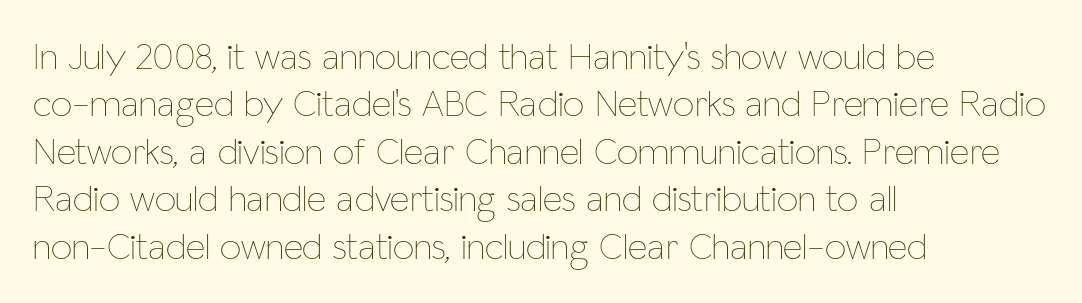
Q: Is the text bold? A: No.
Q: Is the text italic (slanted)? A: No, it is upright.
Q: Is the text underlined? A: No.
Q: How is the paragraph aligned? A: Left-aligned.
Q: Is the spacing between letters normal or unusually wide? A: Normal.
Q: Is the spacing between lines tight, normal or loose? A: Normal.
Q: Width (condensed, normal, or wide)? A: Condensed.
Q: Stroke contrast? A: Low.
Q: x-height? A: Medium.
Q: Monospaced? A: No.
